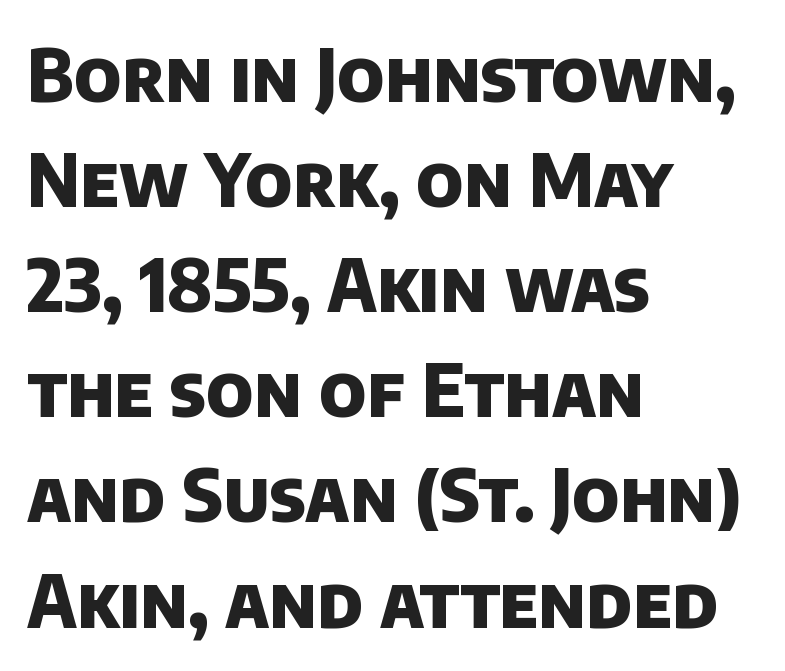
Q: Is the text bold? A: Yes.
Q: Is the typeface a serif or a sans-serif typeface? A: Sans-serif.
Q: Is the text underlined? A: No.
Q: How is the paragraph aligned? A: Left-aligned.
Q: Is the spacing between letters normal or unusually wide? A: Normal.
Q: Is the spacing between lines tight, normal or loose? A: Normal.
Q: Width (condensed, normal, or wide)? A: Normal.
Q: Stroke contrast? A: Low.
Q: x-height? A: Large.
Q: Monospaced? A: No.
